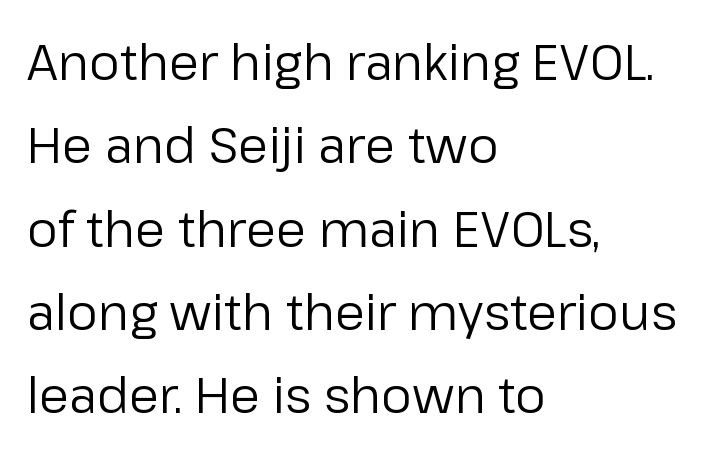
Q: Is the text bold? A: No.
Q: Is the text italic (slanted)? A: No, it is upright.
Q: Is the typeface a serif or a sans-serif typeface? A: Sans-serif.
Q: Is the text underlined? A: No.
Q: How is the paragraph aligned? A: Left-aligned.
Q: Is the spacing between letters normal or unusually wide? A: Normal.
Q: Is the spacing between lines tight, normal or loose? A: Normal.
Q: Width (condensed, normal, or wide)? A: Normal.
Q: Stroke contrast? A: Low.
Q: x-height? A: Medium.
Q: Monospaced? A: No.
